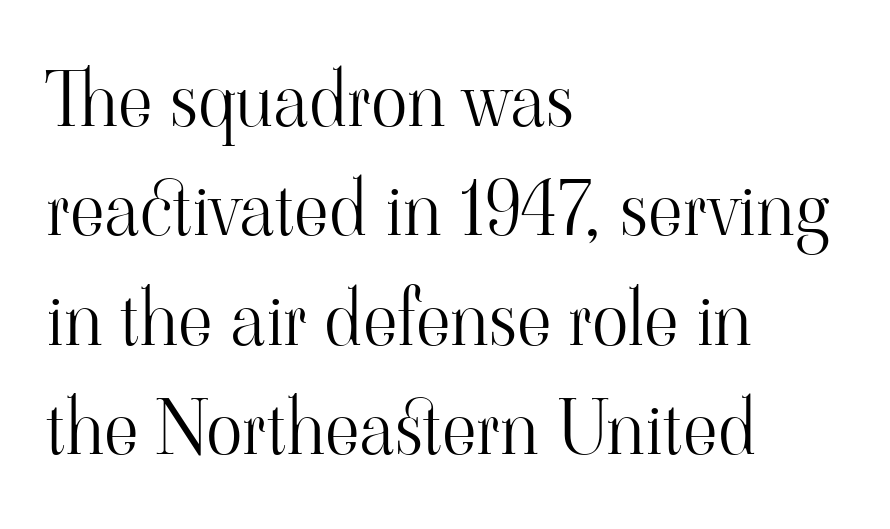
The image shows 76 px light serif type, upright; set left-aligned, normal line spacing (1.44x), normal letter spacing, not underlined; high stroke contrast and a small x-height.
